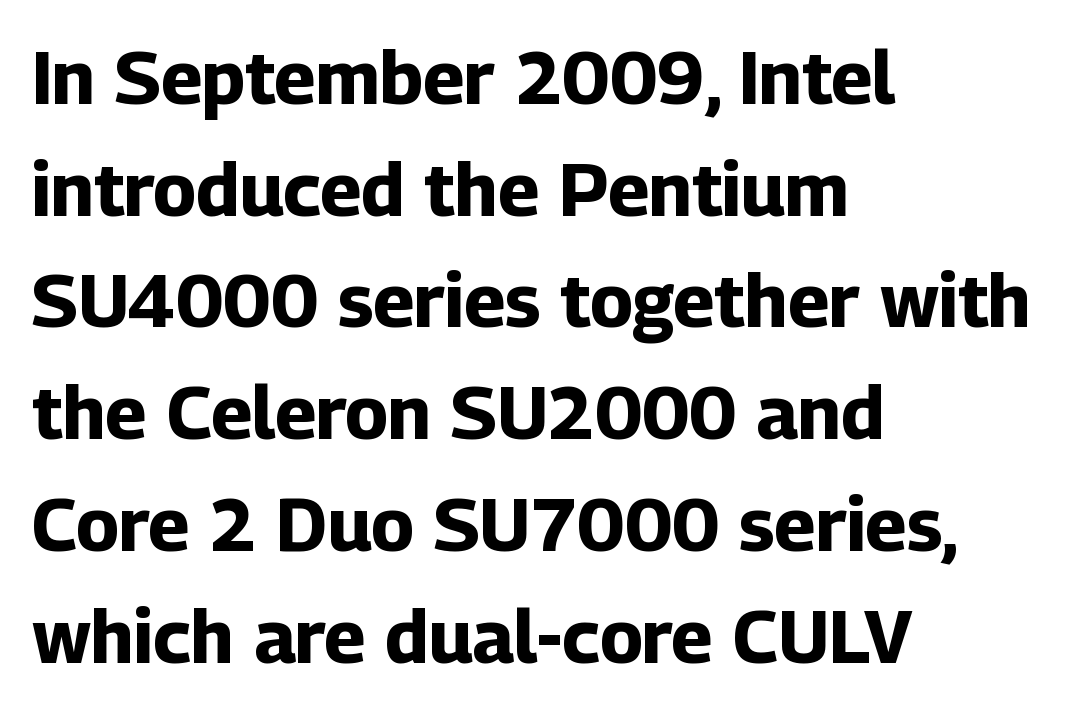
A typesetter would mark this as roman, not italic. Check the space under the baseline: it is left empty. I'd describe the lettering as bold — thick and assertive. The letterforms sit shoulder to shoulder at normal distance.
